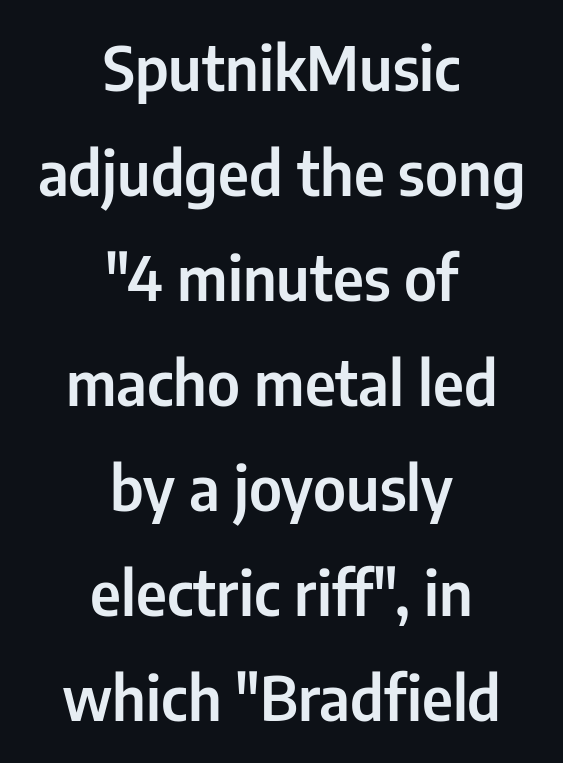
The image shows 61 px condensed sans-serif type, upright; set centered, line spacing 1.72x, normal letter spacing, not underlined; low stroke contrast and a medium x-height.
